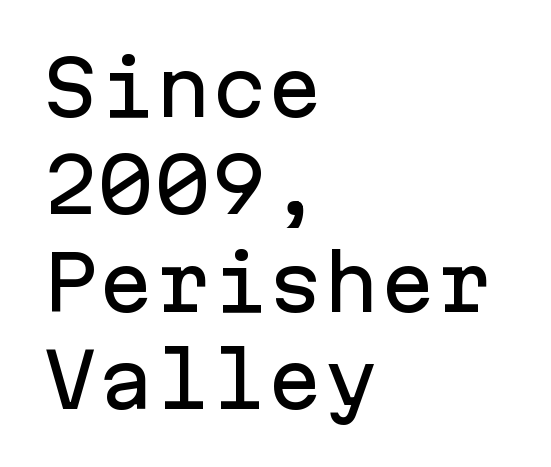
The image shows 75 px sans-serif type, upright, monospaced; set left-aligned, normal line spacing (1.3x), normal letter spacing, not underlined; low stroke contrast and a medium x-height.
